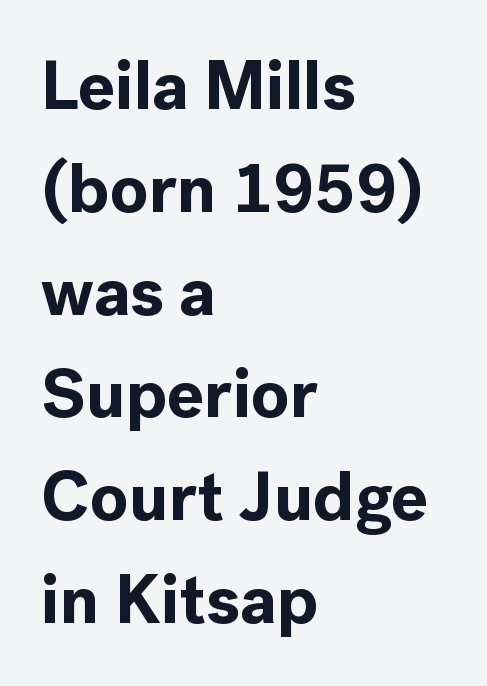
{"serif": "no", "italic": "no", "bold": "yes", "weight": "bold", "width": "normal", "x_height": "medium", "monospaced": "no", "underline": "no", "align": "left", "line_spacing": "normal", "line_spacing_ratio": 1.49, "letter_spacing": "normal", "letter_spacing_em": 0.0, "glyph_px": 69}
